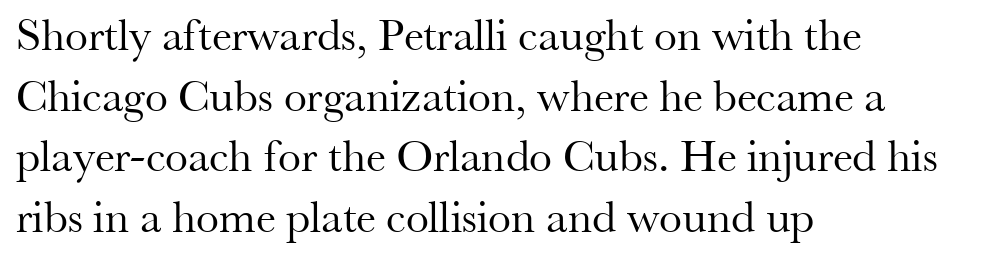
The image shows 46 px regular-weight serif type, upright; set left-aligned, normal line spacing (1.32x), normal letter spacing, not underlined; medium stroke contrast and a small x-height.
